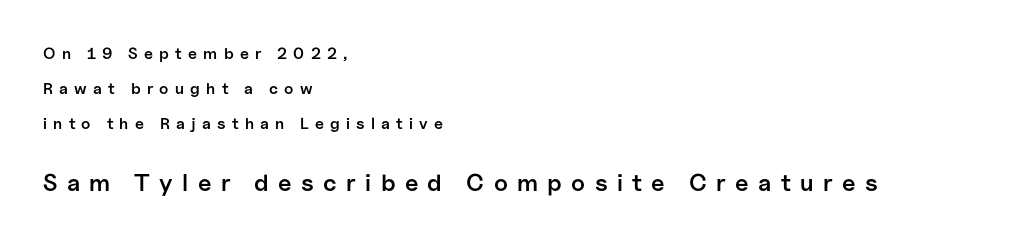
Q: Is the text bold? A: Semi-bold.
Q: Is the text italic (slanted)? A: No, it is upright.
Q: Is the text underlined? A: No.
Q: How is the paragraph aligned? A: Left-aligned.
Q: Is the spacing between letters normal or unusually wide? A: Unusually wide.
Q: Is the spacing between lines tight, normal or loose? A: Loose.
Q: Which block of text is set in a larger size, the first (top) or the second (bottom)? A: The second (bottom) one.
